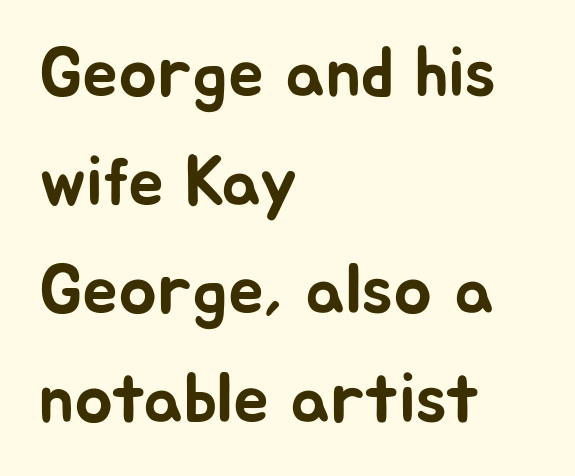
If you drew a line through each stem, it would be perfectly vertical. The letters sit at their default tracking, neither squeezed nor spread. Spacing verdict: proportional, widths tailored to each character. A normal amount of white space separates one row of letters from the next. Note: no serifs on the glyphs.
